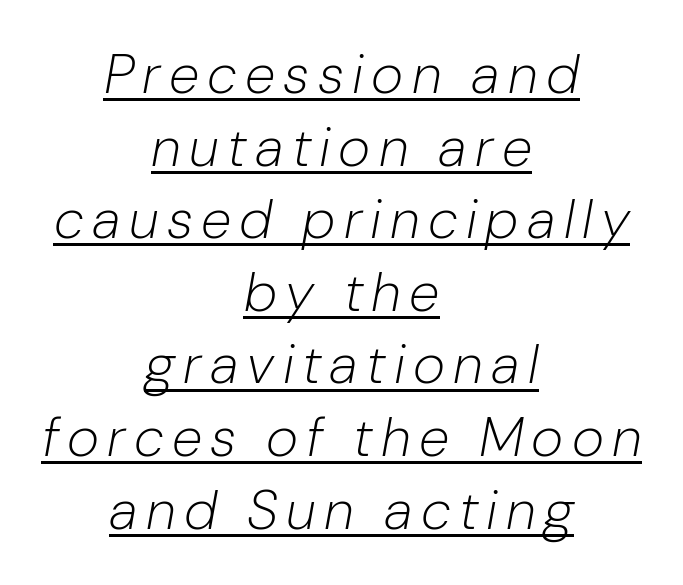
Which margin do the lines hug? Neither — every line sits in the middle. The passage shown stacks its lines at a standard gap. Spacing verdict: proportional, widths tailored to each character. Every word sits above its own underline. Is this a heavy cut? Hardly; it is regular or lighter. Compared with ordinary roman type, these characters are visibly tilted.
